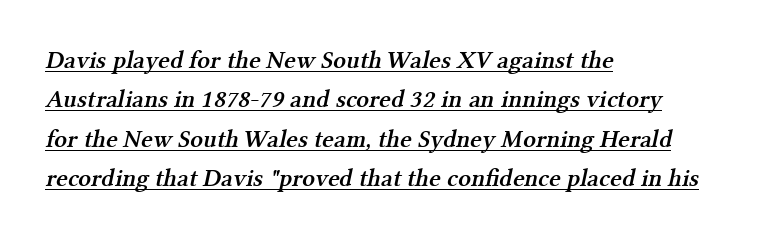
{"bold": "semi", "underline": "yes", "align": "left", "line_spacing": "normal", "line_spacing_ratio": 1.58, "letter_spacing": "normal", "letter_spacing_em": 0.0, "glyph_px": 25}
